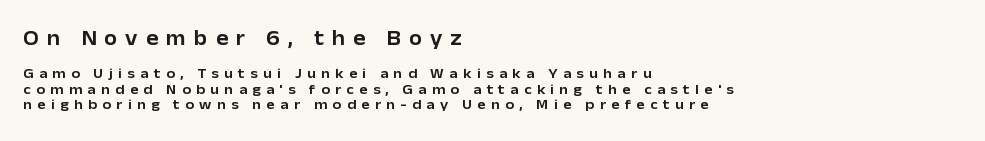
{"italic": "no", "underline": "no", "align": "left", "line_spacing": "tight", "line_spacing_ratio": 1.11, "letter_spacing": "wide", "letter_spacing_em": 0.38, "larger_block": "first", "size_ratio": 1.5, "glyph_px": 21}
